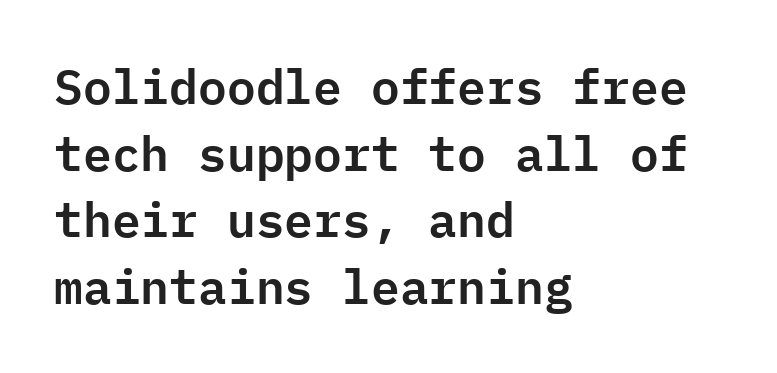
Reading down the column, the eye jumps a familiar distance to each next line. Here the designer chose a console-style face with uniform glyph widths. Honestly, there is no underline to notice here at all. Italic? Not at all — the glyphs are vertical.
